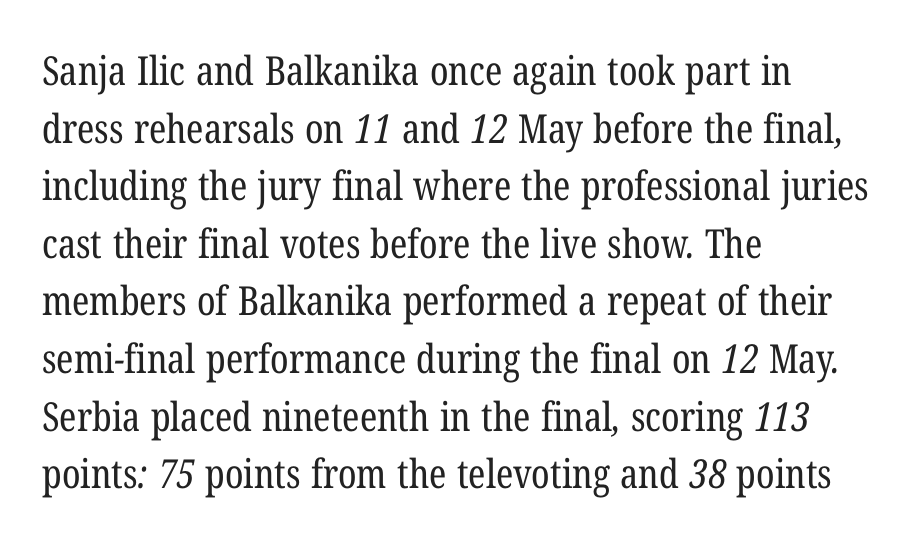
{"serif": "yes", "bold": "no", "weight": "regular", "width": "condensed", "stroke_contrast": "low", "x_height": "medium", "monospaced": "no", "underline": "no", "align": "left", "line_spacing": "normal", "line_spacing_ratio": 1.44, "letter_spacing": "normal", "letter_spacing_em": 0.0, "glyph_px": 40}
